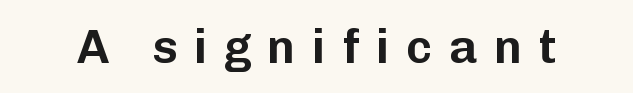
The image shows 47 px sans-serif type, upright; set unusually wide letter spacing (+0.35 em), not underlined; low stroke contrast and a medium x-height.
